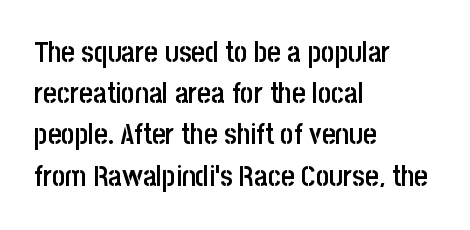
The image shows 29 px semibold, condensed sans-serif type, upright; set left-aligned, normal line spacing (1.42x), normal letter spacing, not underlined; low stroke contrast and a large x-height.
